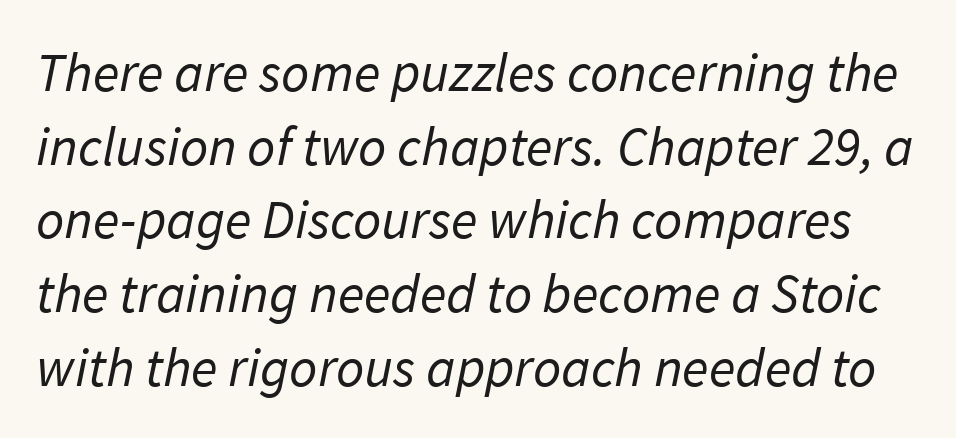
The image shows 55 px regular-weight sans-serif type; set normal line spacing (1.34x), normal letter spacing, not underlined; low stroke contrast and a medium x-height.
